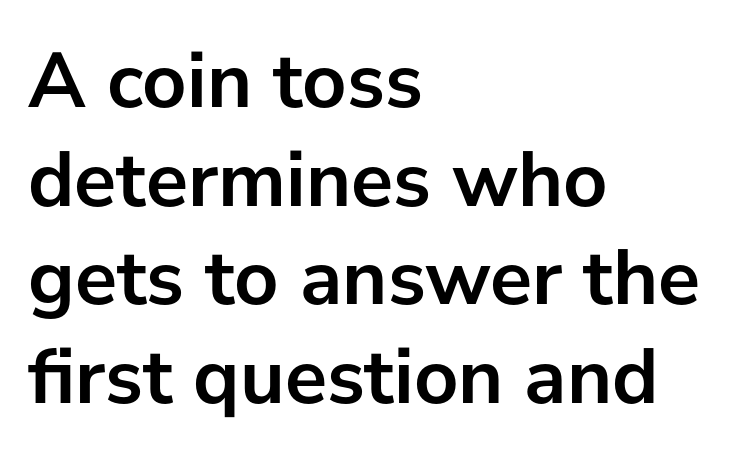
Q: Is the text bold? A: Yes.
Q: Is the text italic (slanted)? A: No, it is upright.
Q: Is the typeface a serif or a sans-serif typeface? A: Sans-serif.
Q: Is the text underlined? A: No.
Q: How is the paragraph aligned? A: Left-aligned.
Q: Is the spacing between letters normal or unusually wide? A: Normal.
Q: Is the spacing between lines tight, normal or loose? A: Normal.
Q: Width (condensed, normal, or wide)? A: Normal.
Q: Stroke contrast? A: Low.
Q: x-height? A: Medium.
Q: Monospaced? A: No.
